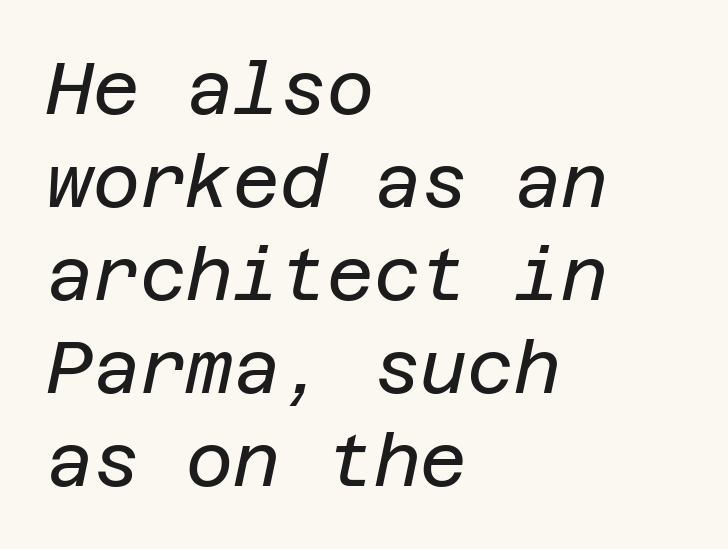
{"italic": "yes", "lean": "right", "slant_degrees": 12, "bold": "no", "weight": "regular", "width": "normal", "stroke_contrast": "low", "x_height": "large", "underline": "no", "align": "left", "line_spacing": "normal", "line_spacing_ratio": 1.29, "letter_spacing": "normal", "letter_spacing_em": 0.0, "glyph_px": 72}
